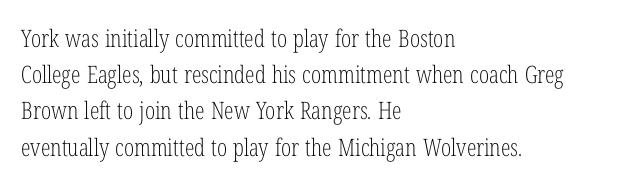
{"italic": "no", "bold": "no", "underline": "no", "align": "left", "line_spacing": "normal", "line_spacing_ratio": 1.51, "letter_spacing": "normal", "letter_spacing_em": 0.0, "glyph_px": 24}
